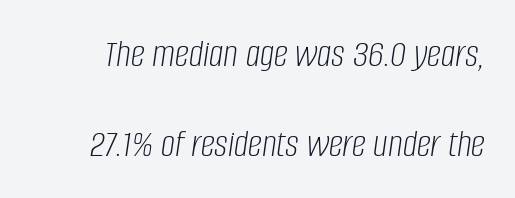
Q: Is the text bold? A: No.
Q: Is the text italic (slanted)? A: Yes, it leans right by about 8 degrees.
Q: Is the text underlined? A: No.
Q: Is the spacing between letters normal or unusually wide? A: Normal.
Q: Is the spacing between lines tight, normal or loose? A: Loose.
Q: Width (condensed, normal, or wide)? A: Condensed.
Q: Stroke contrast? A: Low.
Q: x-height? A: Large.
Q: Monospaced? A: No.
